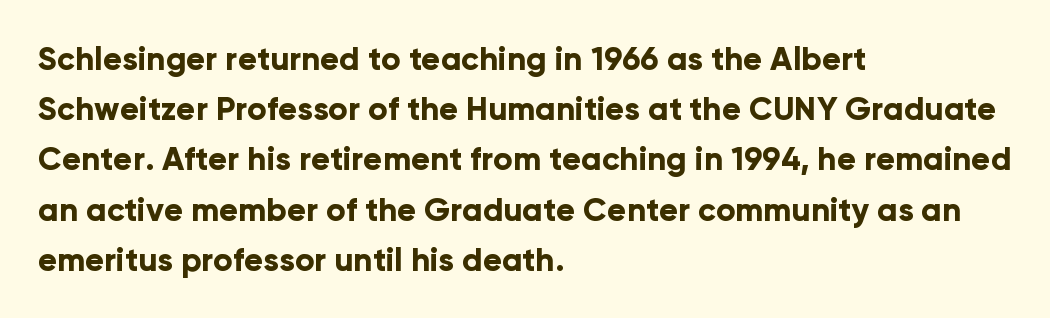
The image shows 32 px bold sans-serif type, upright; set left-aligned, normal line spacing (1.57x), normal letter spacing, not underlined; low stroke contrast and a medium x-height.
